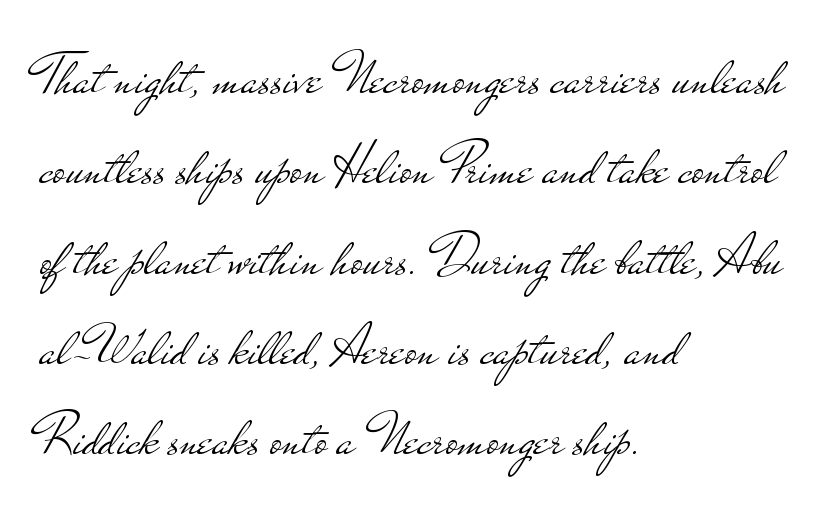
The image shows 59 px light, wide sans-serif type; set left-aligned, normal line spacing (1.53x), normal letter spacing, not underlined; low stroke contrast and a small x-height.
